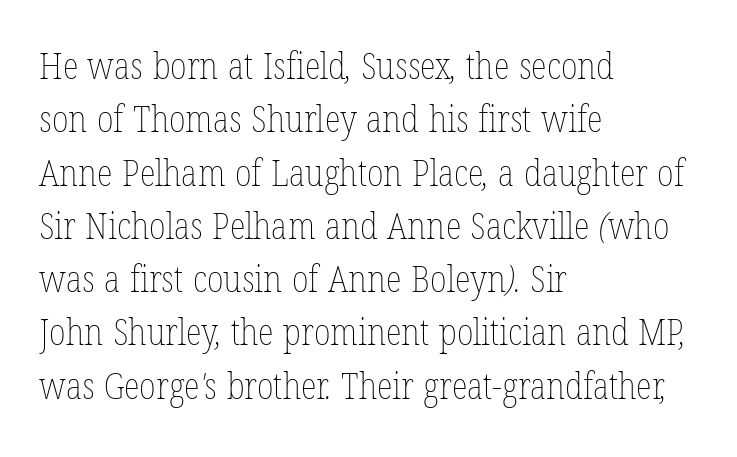
The image shows 37 px thin, condensed type; set left-aligned, normal line spacing (1.44x), normal letter spacing, not underlined; low stroke contrast and a medium x-height.
